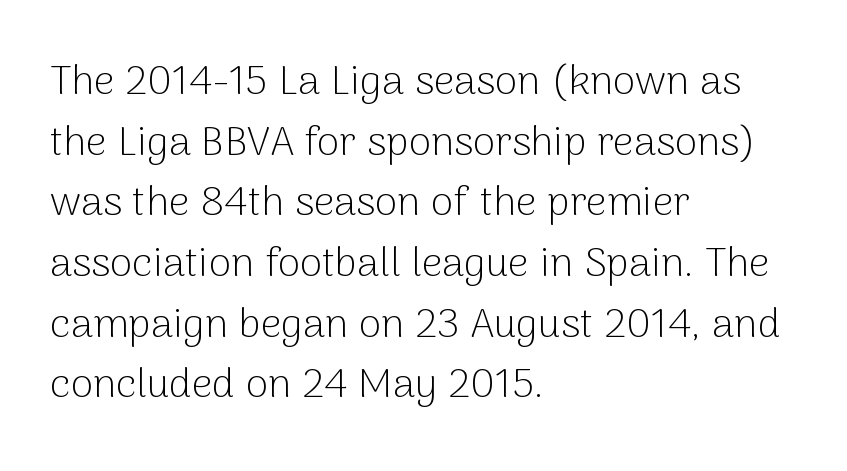
Q: Is the text bold? A: No.
Q: Is the text italic (slanted)? A: No, it is upright.
Q: Is the typeface a serif or a sans-serif typeface? A: Sans-serif.
Q: Is the text underlined? A: No.
Q: How is the paragraph aligned? A: Left-aligned.
Q: Is the spacing between letters normal or unusually wide? A: Normal.
Q: Is the spacing between lines tight, normal or loose? A: Normal.
Q: Width (condensed, normal, or wide)? A: Normal.
Q: Stroke contrast? A: Low.
Q: x-height? A: Medium.
Q: Monospaced? A: No.
